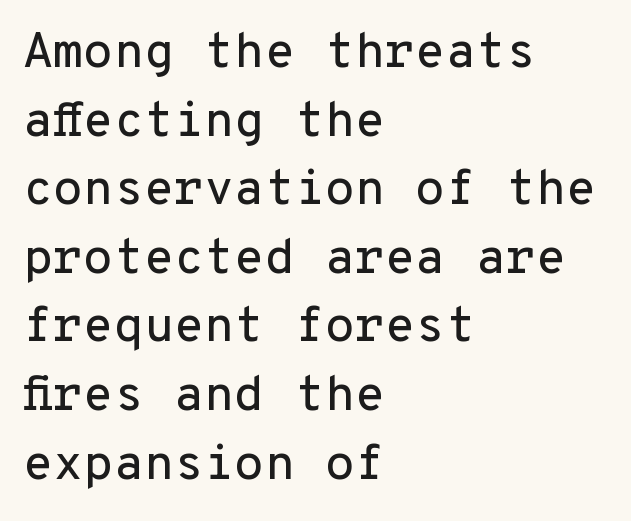
The strip under each line holds only bare page. These lines stack with their left ends in a neat column. Each letter's strokes conclude bluntly, with no projecting serifs. No italicization has been applied; the sample stays upright.
